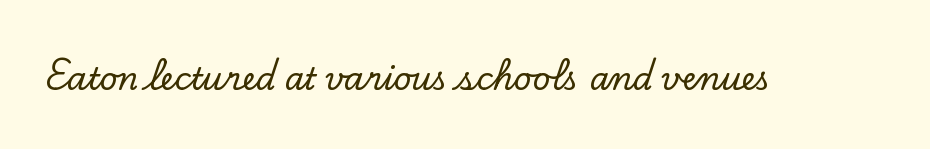
{"serif": "yes", "width": "normal", "stroke_contrast": "low", "x_height": "small", "monospaced": "no", "underline": "no", "letter_spacing": "normal", "letter_spacing_em": 0.0, "glyph_px": 31}
